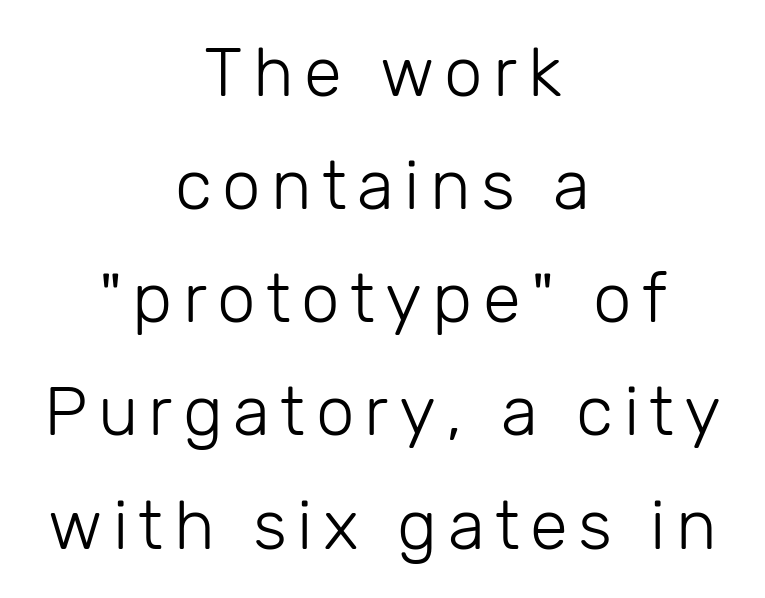
{"serif": "no", "italic": "no", "bold": "no", "weight": "light", "width": "normal", "stroke_contrast": "low", "x_height": "medium", "monospaced": "no", "underline": "no", "align": "center", "line_spacing": "normal", "line_spacing_ratio": 1.64, "glyph_px": 69}
